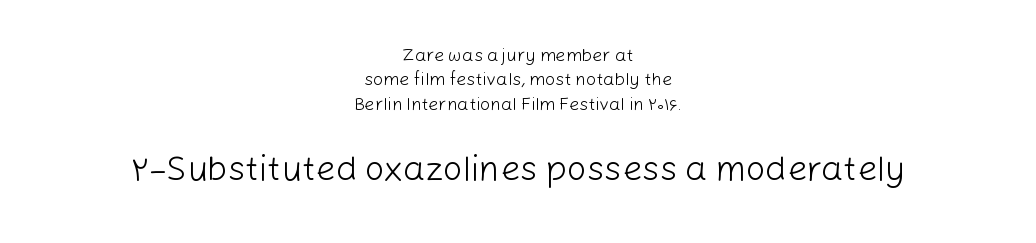
{"serif": "no", "italic": "no", "bold": "no", "weight": "light", "width": "normal", "stroke_contrast": "low", "x_height": "medium", "monospaced": "no", "underline": "no", "align": "center", "line_spacing": "normal", "line_spacing_ratio": 1.36, "letter_spacing": "normal", "letter_spacing_em": 0.0, "larger_block": "second", "size_ratio": 1.94, "glyph_px": 35}
